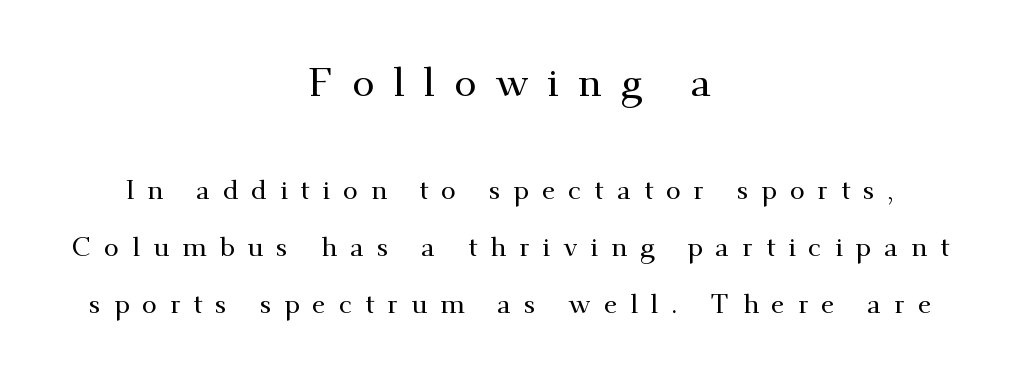
Q: Is the text italic (slanted)? A: No, it is upright.
Q: Is the typeface a serif or a sans-serif typeface? A: Serif.
Q: Is the text underlined? A: No.
Q: How is the paragraph aligned? A: Centered.
Q: Is the spacing between letters normal or unusually wide? A: Unusually wide.
Q: Is the spacing between lines tight, normal or loose? A: Loose.
Q: Which block of text is set in a larger size, the first (top) or the second (bottom)? A: The first (top) one.
Q: Width (condensed, normal, or wide)? A: Normal.
Q: Stroke contrast? A: Medium.
Q: x-height? A: Small.
Q: Monospaced? A: No.
